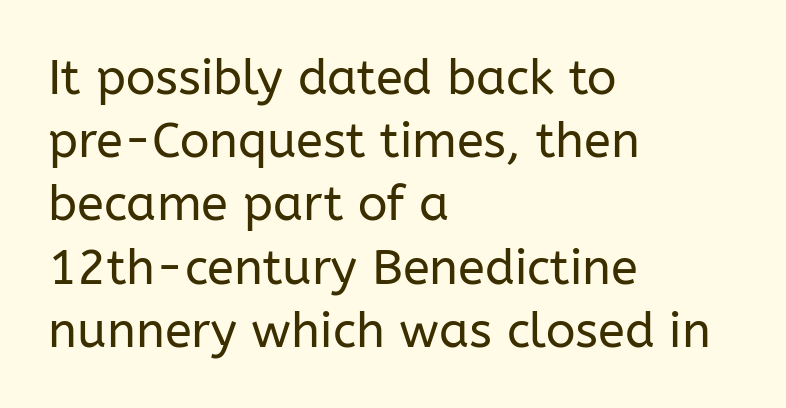
The image shows 49 px regular-weight sans-serif type, upright; set left-aligned, normal line spacing (1.29x), normal letter spacing, not underlined; low stroke contrast and a medium x-height.
